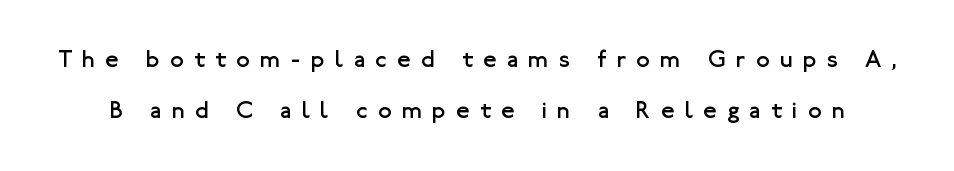
Q: Is the text bold? A: No.
Q: Is the text italic (slanted)? A: No, it is upright.
Q: Is the text underlined? A: No.
Q: Is the spacing between letters normal or unusually wide? A: Unusually wide.
Q: Is the spacing between lines tight, normal or loose? A: Loose.
